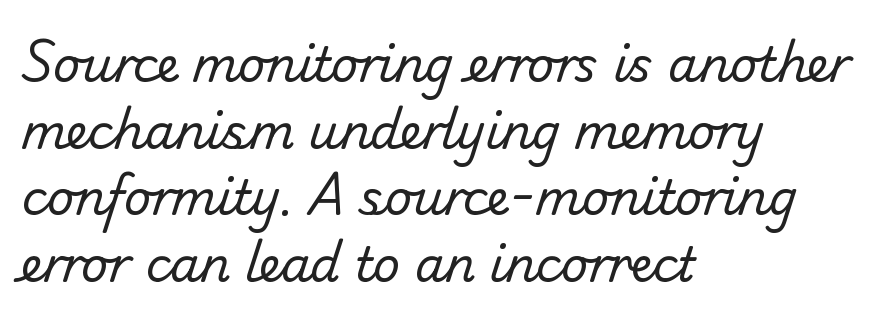
The image shows 47 px regular-weight sans-serif type; set left-aligned, normal line spacing (1.42x), normal letter spacing, not underlined; low stroke contrast and a small x-height.
